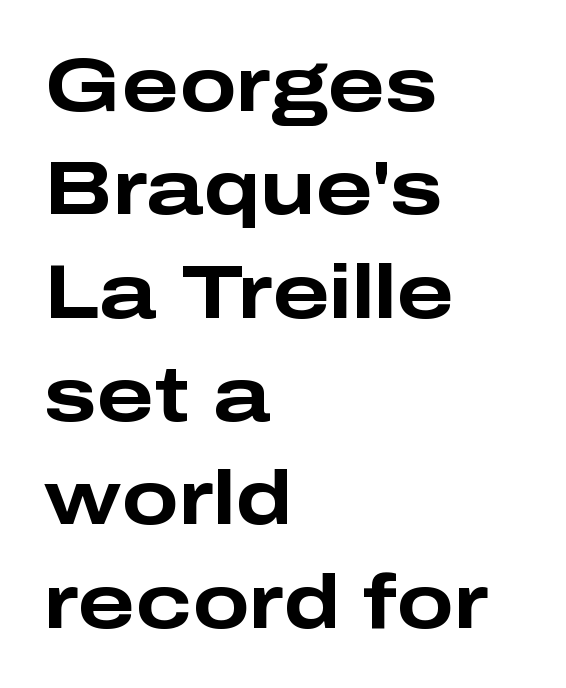
The image shows 76 px bold, wide sans-serif type, upright; set left-aligned, normal line spacing (1.36x), normal letter spacing, not underlined; low stroke contrast and a medium x-height.
